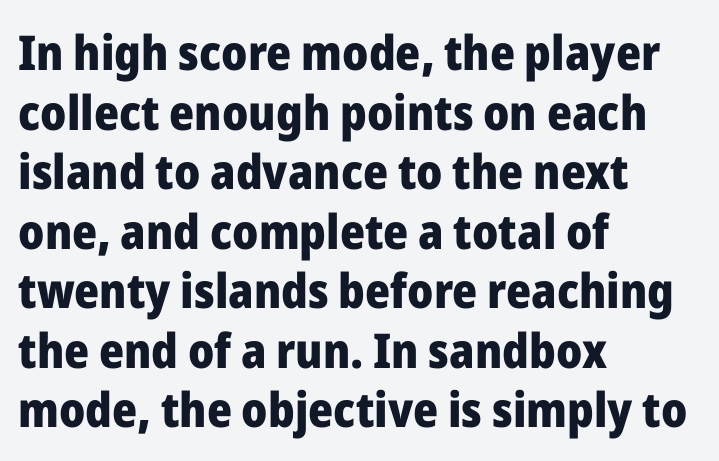
Q: Is the text bold? A: Yes.
Q: Is the text italic (slanted)? A: No, it is upright.
Q: Is the typeface a serif or a sans-serif typeface? A: Sans-serif.
Q: Is the text underlined? A: No.
Q: How is the paragraph aligned? A: Left-aligned.
Q: Is the spacing between letters normal or unusually wide? A: Normal.
Q: Width (condensed, normal, or wide)? A: Normal.
Q: Stroke contrast? A: Low.
Q: x-height? A: Medium.
Q: Monospaced? A: No.
